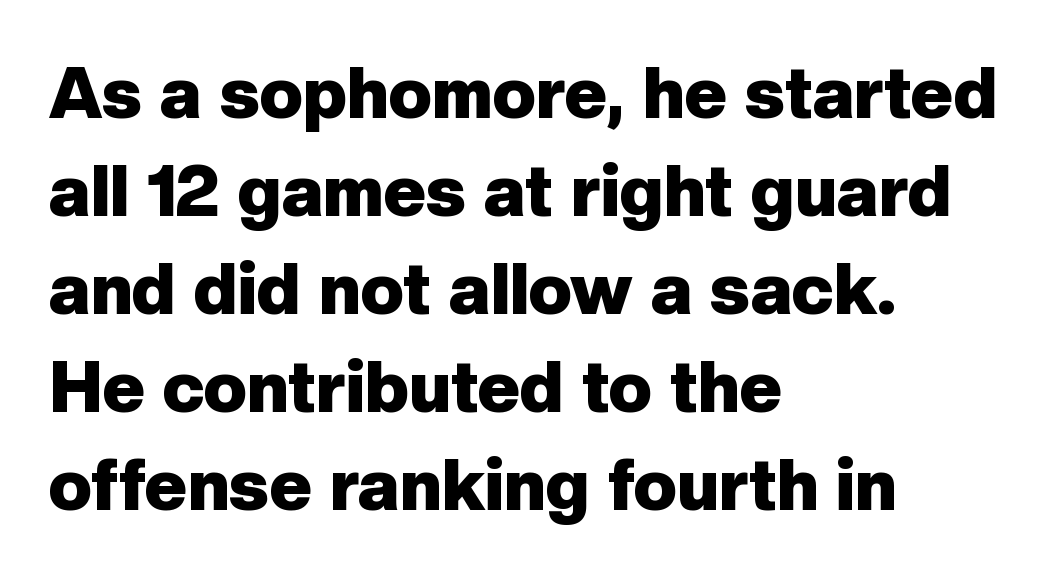
The image shows 72 px heavy sans-serif type, upright; set left-aligned, normal line spacing (1.36x), normal letter spacing, not underlined; low stroke contrast and a medium x-height.
